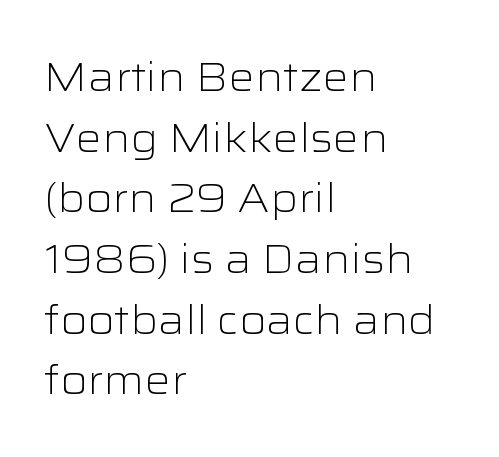
Q: Is the text bold? A: No.
Q: Is the text italic (slanted)? A: No, it is upright.
Q: Is the typeface a serif or a sans-serif typeface? A: Sans-serif.
Q: Is the text underlined? A: No.
Q: How is the paragraph aligned? A: Left-aligned.
Q: Is the spacing between letters normal or unusually wide? A: Normal.
Q: Is the spacing between lines tight, normal or loose? A: Normal.
Q: Width (condensed, normal, or wide)? A: Wide.
Q: Stroke contrast? A: Low.
Q: x-height? A: Medium.
Q: Monospaced? A: No.
